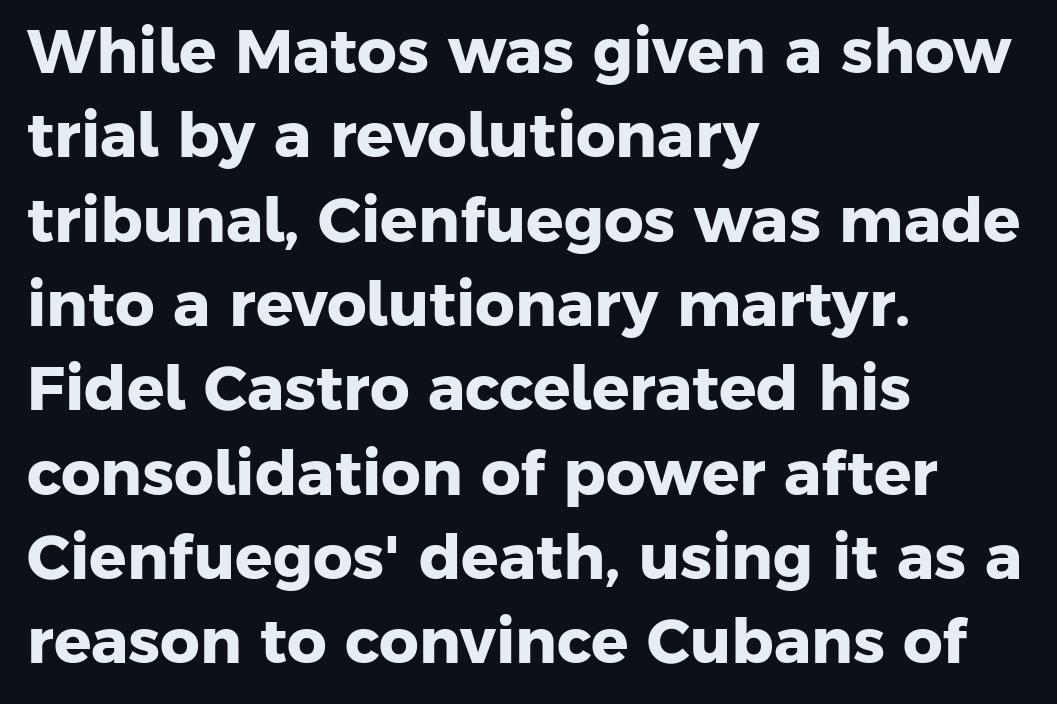
Q: Is the text bold? A: Yes.
Q: Is the typeface a serif or a sans-serif typeface? A: Sans-serif.
Q: Is the text underlined? A: No.
Q: How is the paragraph aligned? A: Left-aligned.
Q: Is the spacing between letters normal or unusually wide? A: Normal.
Q: Is the spacing between lines tight, normal or loose? A: Normal.
Q: Width (condensed, normal, or wide)? A: Normal.
Q: Stroke contrast? A: Low.
Q: x-height? A: Medium.
Q: Monospaced? A: No.
